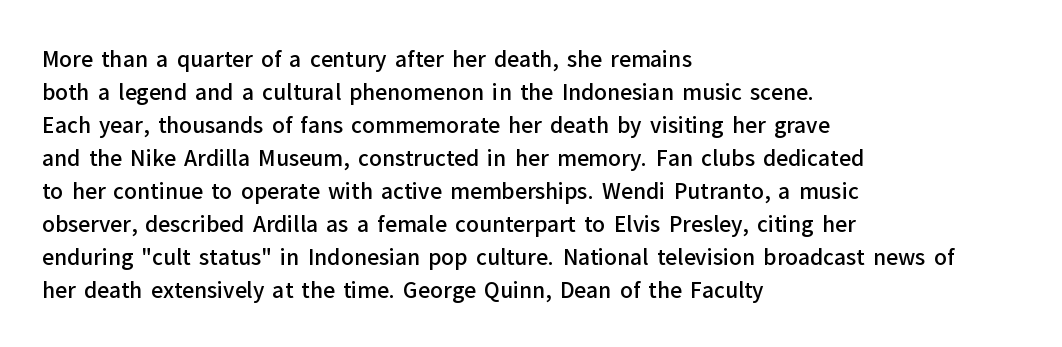
Q: Is the text bold? A: Semi-bold.
Q: Is the text italic (slanted)? A: No, it is upright.
Q: Is the text underlined? A: No.
Q: How is the paragraph aligned? A: Left-aligned.
Q: Is the spacing between letters normal or unusually wide? A: Normal.
Q: Is the spacing between lines tight, normal or loose? A: Normal.
